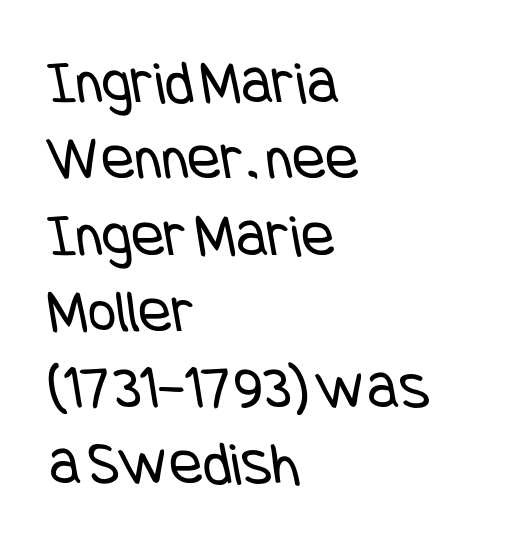
The image shows 62 px regular-weight, condensed sans-serif type; set left-aligned, line spacing 1.23x, normal letter spacing, not underlined; low stroke contrast and a large x-height.
